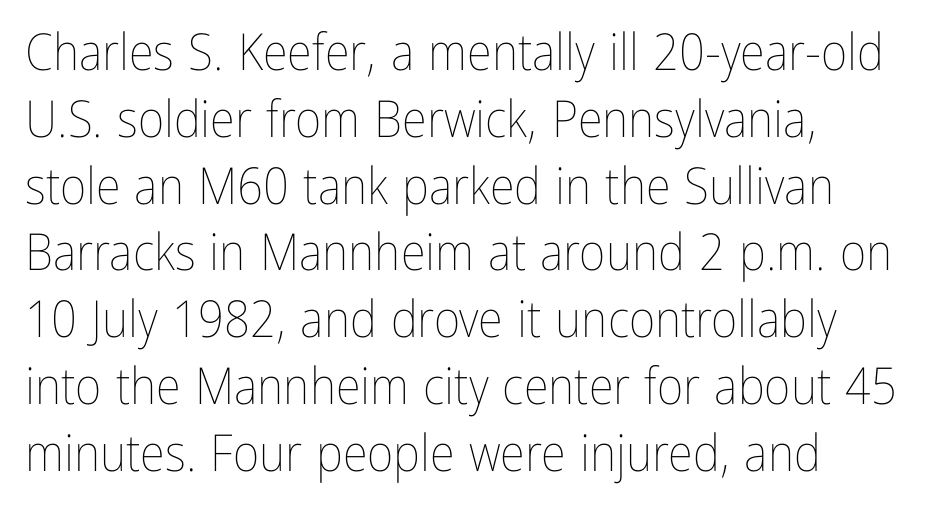
Q: Is the text bold? A: No.
Q: Is the text italic (slanted)? A: No, it is upright.
Q: Is the text underlined? A: No.
Q: Is the spacing between letters normal or unusually wide? A: Normal.
Q: Is the spacing between lines tight, normal or loose? A: Normal.
Q: Width (condensed, normal, or wide)? A: Condensed.
Q: Stroke contrast? A: Low.
Q: x-height? A: Medium.
Q: Monospaced? A: No.
